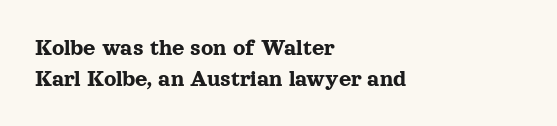
The image shows 24 px text type, upright; set left-aligned, normal line spacing (1.29x), normal letter spacing, not underlined.
